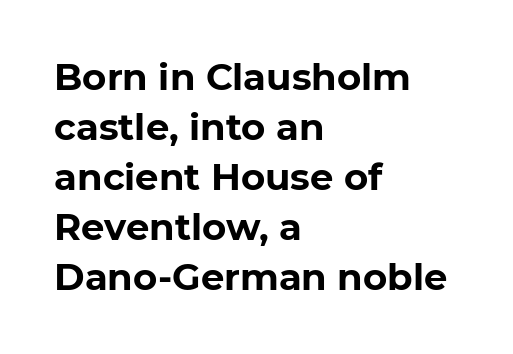
The image shows 37 px bold sans-serif type, upright; set left-aligned, normal line spacing (1.35x), normal letter spacing, not underlined; low stroke contrast and a medium x-height.
